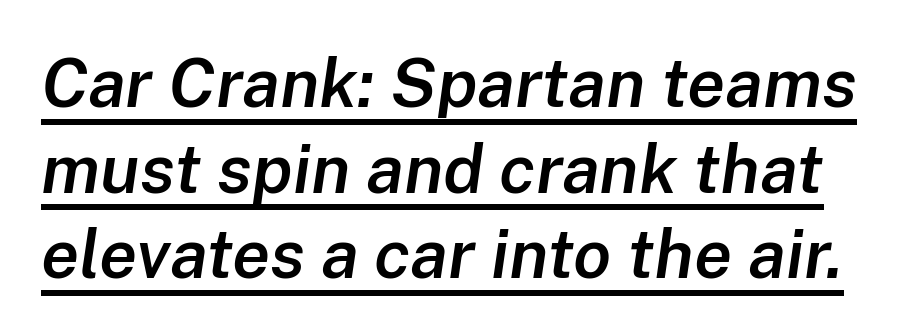
This rendering features underlined lettering. Moderately thickened strokes mark this as semibold type. The type is set solid horizontally, with unmodified tracking. The letters advance in unequal steps, a hallmark of proportional type. Observe the lean: these are italic letterforms.
